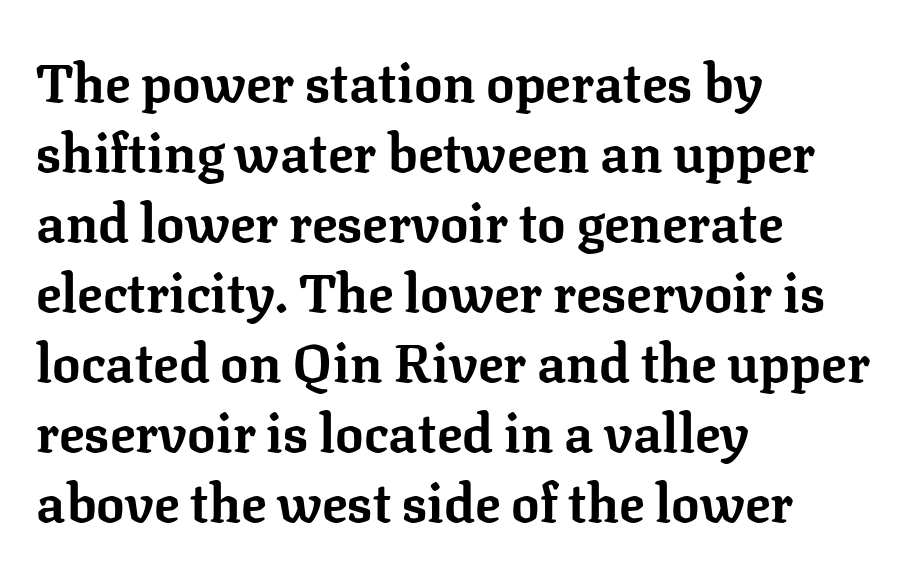
Evenly set lines give the paragraph a standard silhouette. Character widths vary here, with narrow letters taking less room than wide ones. Typeset ragged right — the left edge is the straight one. Tall strokes in this sample are plumb rather than angled. Unmarked baselines from the first word to the last. Regarding serifs, this sample has them.
